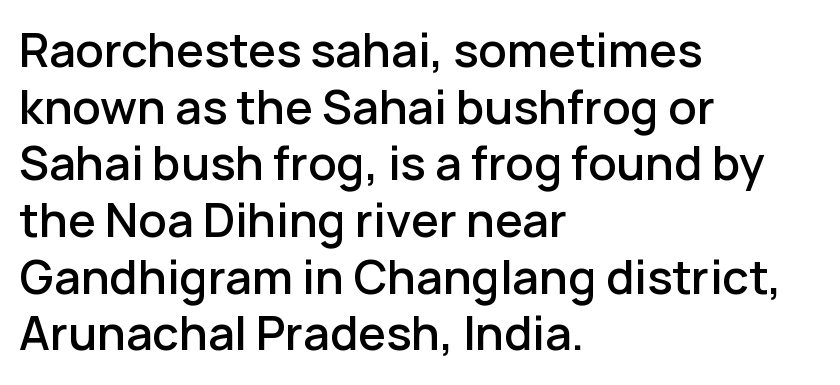
Q: Is the text bold? A: Semi-bold.
Q: Is the text italic (slanted)? A: No, it is upright.
Q: Is the typeface a serif or a sans-serif typeface? A: Sans-serif.
Q: Is the text underlined? A: No.
Q: How is the paragraph aligned? A: Left-aligned.
Q: Is the spacing between letters normal or unusually wide? A: Normal.
Q: Is the spacing between lines tight, normal or loose? A: Normal.
Q: Width (condensed, normal, or wide)? A: Normal.
Q: Stroke contrast? A: Low.
Q: x-height? A: Medium.
Q: Monospaced? A: No.
